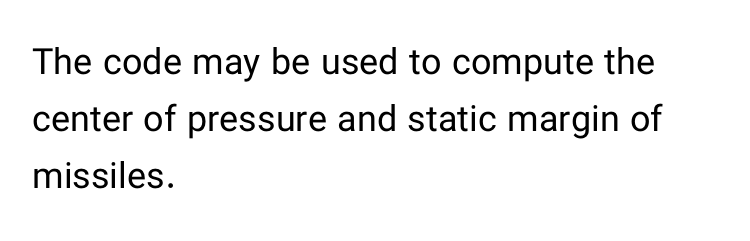
The image shows 36 px regular-weight sans-serif type, upright; set left-aligned, normal line spacing (1.59x), normal letter spacing, not underlined; low stroke contrast and a medium x-height.
